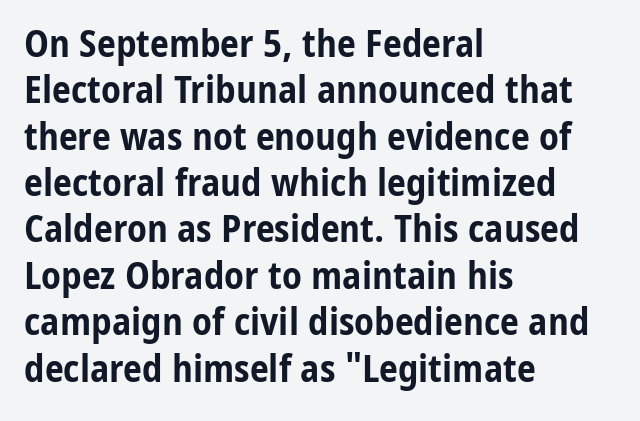
{"serif": "no", "italic": "no", "bold": "yes", "weight": "bold", "width": "condensed", "stroke_contrast": "low", "x_height": "medium", "monospaced": "no", "underline": "no", "align": "left", "line_spacing_ratio": 1.22, "letter_spacing": "normal", "letter_spacing_em": 0.0, "glyph_px": 38}
